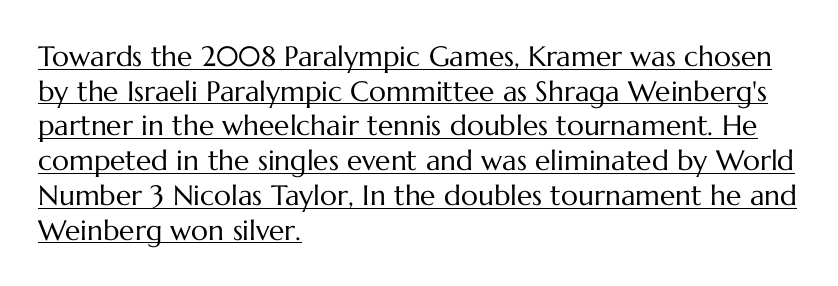
{"italic": "no", "bold": "no", "weight": "regular", "width": "normal", "stroke_contrast": "medium", "x_height": "medium", "monospaced": "no", "underline": "yes", "align": "left", "line_spacing_ratio": 1.24, "letter_spacing": "normal", "letter_spacing_em": 0.0, "glyph_px": 28}
